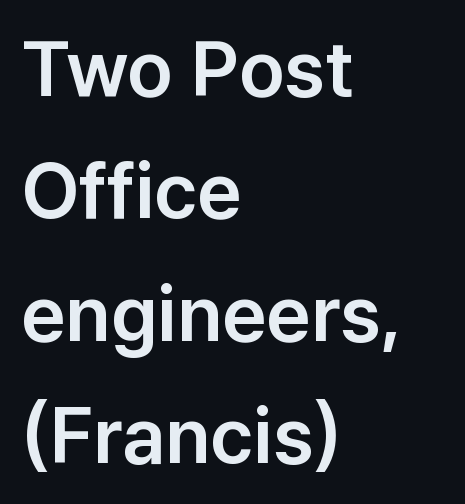
The image shows 78 px sans-serif type, upright; set left-aligned, normal line spacing (1.57x), normal letter spacing, not underlined; low stroke contrast and a medium x-height.
